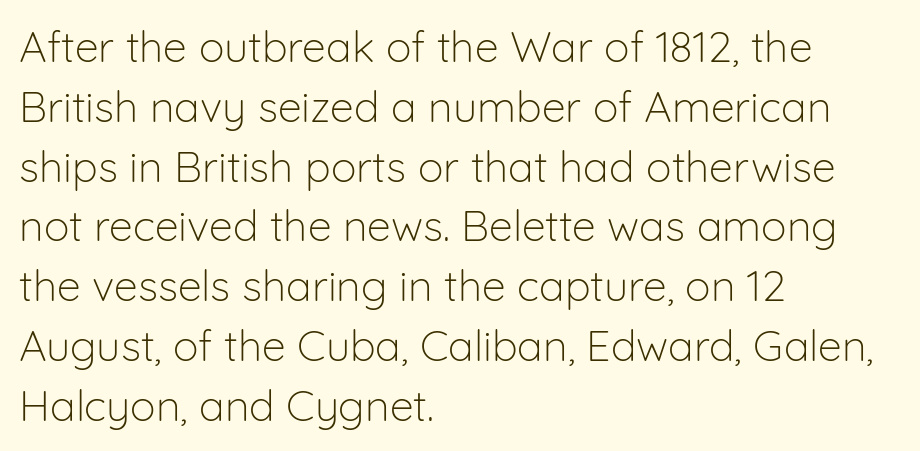
Heft: none added — not bold. The face used here is rendered with its standard letterfit. Observe the absence of serifs on each vertical stroke in this sample. The area under the type is left untouched. Here the designer chose a conventional face with non-uniform glyph widths.
